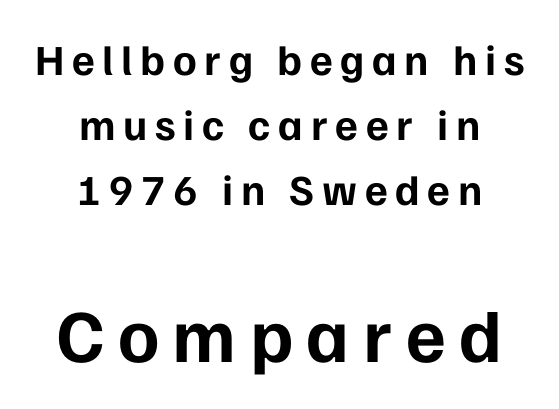
Underlining? Definitely not there. Classification — sans serif. Look at the stroke-to-counter ratio: heavy, a bold. Which margin do the lines hug? Neither — every line sits in the middle. Leading matches the norm, producing a regular column. Is the lower block the larger one? Yes — the lower block carries the bigger type.
